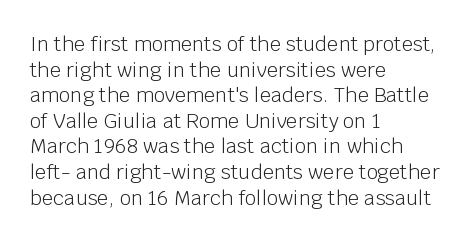
The image shows 20 px text type, upright; set left-aligned, normal line spacing (1.28x), normal letter spacing, not underlined.
